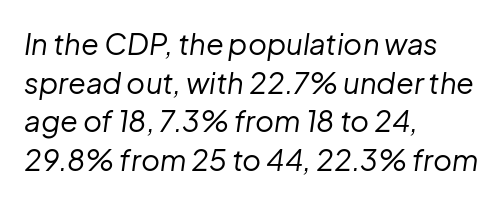
Q: Is the text bold? A: No.
Q: Is the text italic (slanted)? A: Yes, it leans right by about 8 degrees.
Q: Is the text underlined? A: No.
Q: How is the paragraph aligned? A: Left-aligned.
Q: Is the spacing between letters normal or unusually wide? A: Normal.
Q: Is the spacing between lines tight, normal or loose? A: Normal.
Q: Width (condensed, normal, or wide)? A: Normal.
Q: Stroke contrast? A: Low.
Q: x-height? A: Medium.
Q: Monospaced? A: No.
